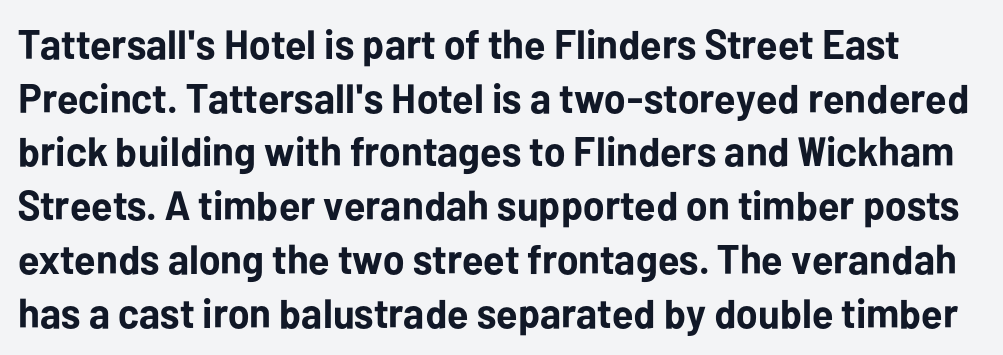
The image shows 41 px bold sans-serif type, upright; set normal line spacing (1.31x), normal letter spacing, not underlined; low stroke contrast and a medium x-height.
